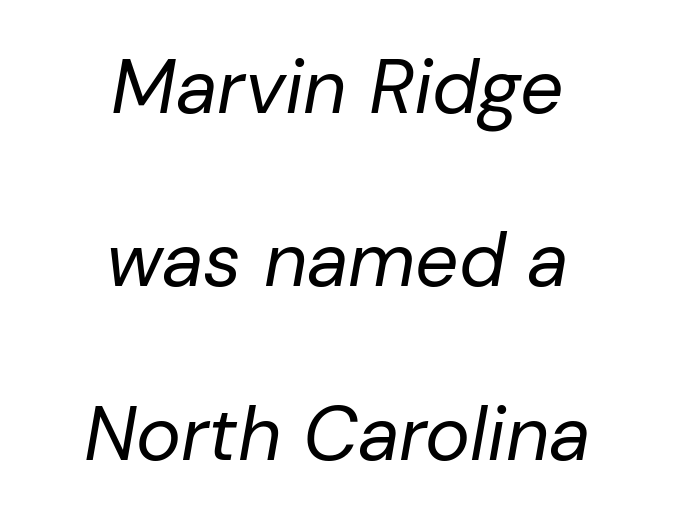
Q: Is the text bold? A: No.
Q: Is the text italic (slanted)? A: Yes, it leans right by about 10 degrees.
Q: Is the text underlined? A: No.
Q: How is the paragraph aligned? A: Centered.
Q: Is the spacing between letters normal or unusually wide? A: Normal.
Q: Is the spacing between lines tight, normal or loose? A: Loose.
Q: Width (condensed, normal, or wide)? A: Normal.
Q: Stroke contrast? A: Low.
Q: x-height? A: Medium.
Q: Monospaced? A: No.
